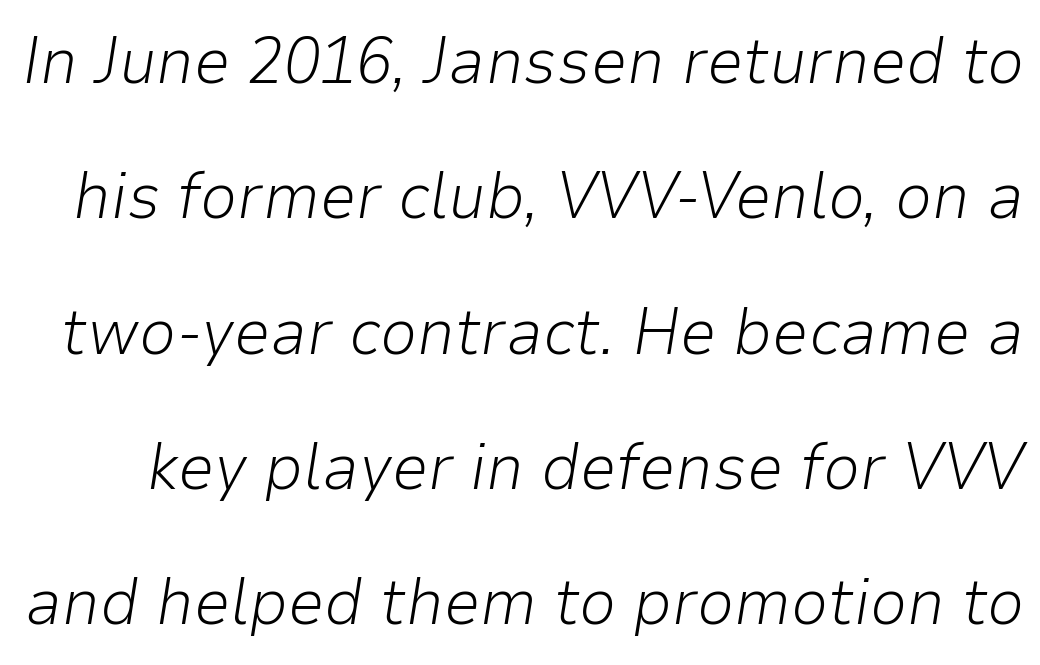
The image shows 66 px light type, italic (leaning right); set loose line spacing (2.05x), normal letter spacing, not underlined; low stroke contrast and a medium x-height.
